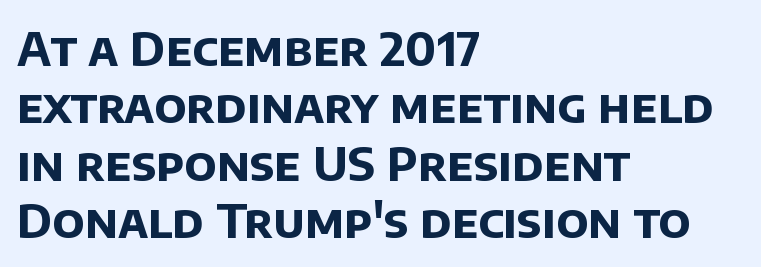
Q: Is the text bold? A: Yes.
Q: Is the typeface a serif or a sans-serif typeface? A: Sans-serif.
Q: Is the text underlined? A: No.
Q: How is the paragraph aligned? A: Left-aligned.
Q: Is the spacing between letters normal or unusually wide? A: Normal.
Q: Width (condensed, normal, or wide)? A: Normal.
Q: Stroke contrast? A: Low.
Q: x-height? A: Large.
Q: Monospaced? A: No.
